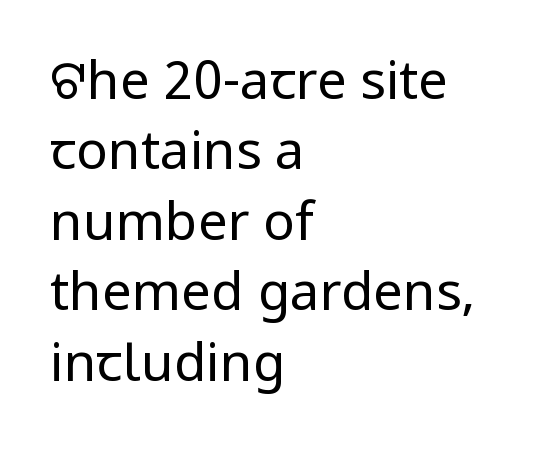
Q: Is the text bold? A: No.
Q: Is the text italic (slanted)? A: No, it is upright.
Q: Is the typeface a serif or a sans-serif typeface? A: Sans-serif.
Q: Is the text underlined? A: No.
Q: How is the paragraph aligned? A: Left-aligned.
Q: Is the spacing between letters normal or unusually wide? A: Normal.
Q: Is the spacing between lines tight, normal or loose? A: Normal.
Q: Width (condensed, normal, or wide)? A: Normal.
Q: Stroke contrast? A: Low.
Q: x-height? A: Medium.
Q: Monospaced? A: No.
